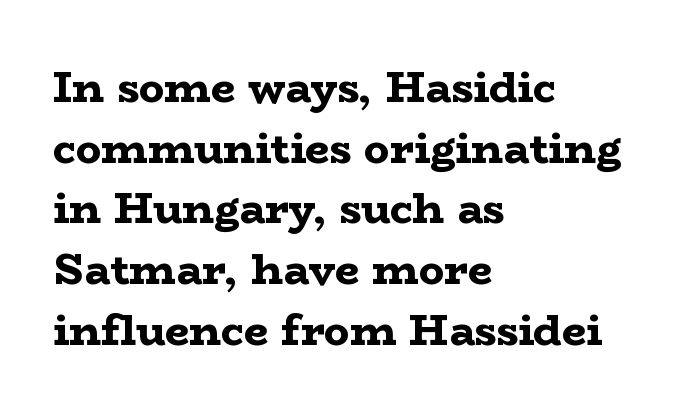
Varying glyph widths throughout — classic text-font behaviour. Horizontally, the lines are justified to the leading edge only. No italicization has been applied; the sample stays upright. These lines keep a tight, regular rhythm from letter to letter.
